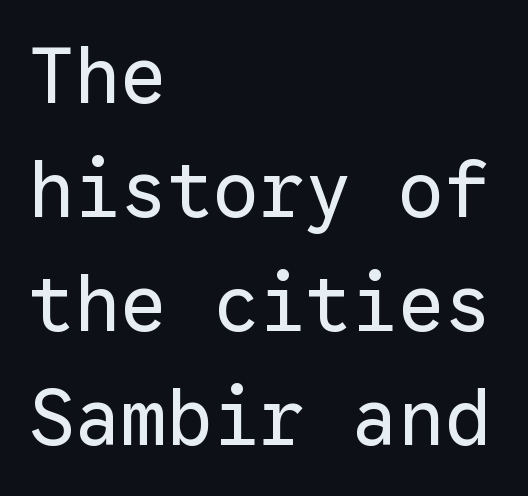
The image shows 77 px regular-weight sans-serif type, upright, monospaced; set left-aligned, normal line spacing (1.48x), normal letter spacing, not underlined; low stroke contrast and a medium x-height.
